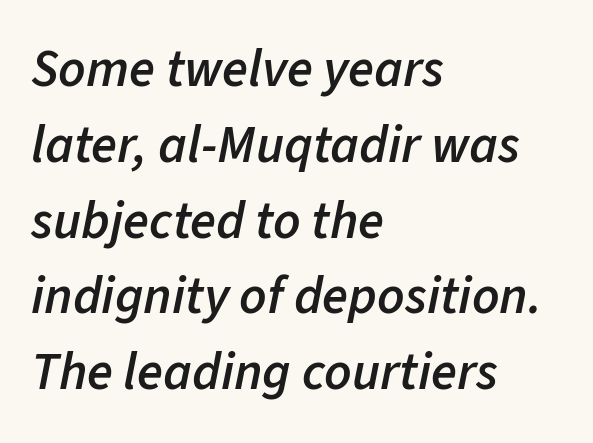
Q: Is the text bold? A: Semi-bold.
Q: Is the text italic (slanted)? A: Yes, it leans right by about 11 degrees.
Q: Is the text underlined? A: No.
Q: How is the paragraph aligned? A: Left-aligned.
Q: Is the spacing between letters normal or unusually wide? A: Normal.
Q: Is the spacing between lines tight, normal or loose? A: Normal.
Q: Width (condensed, normal, or wide)? A: Normal.
Q: Stroke contrast? A: Low.
Q: x-height? A: Medium.
Q: Monospaced? A: No.
